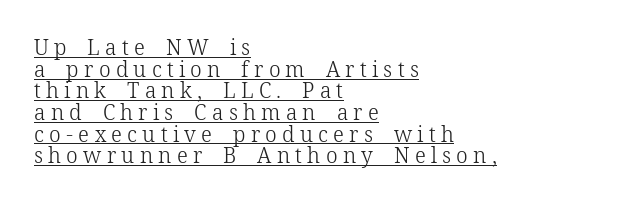
The image shows 21 px text type, upright; set left-aligned, tight line spacing (1.03x), unusually wide letter spacing (+0.25 em), underlined.
